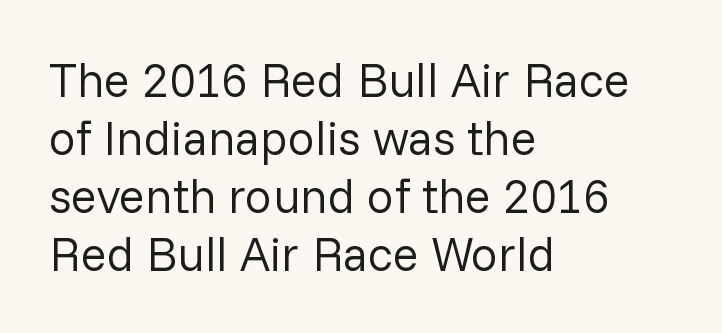
Do the characters align in a grid? No, the font is proportional. The text was rendered using a sans face with plain stroke endings. Glyph-to-glyph distance matches everyday printed text. Is the block centered? No — it sits flush against the left margin.
